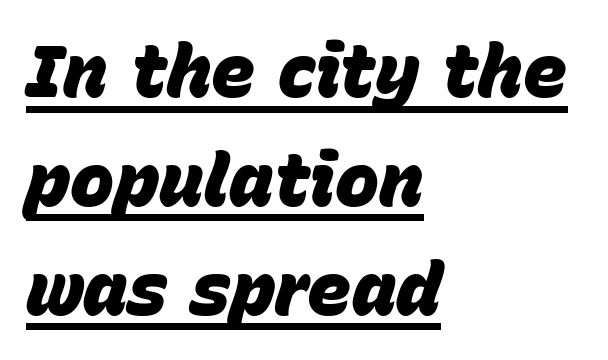
The image shows 74 px heavy type, italic (leaning right); set left-aligned, normal line spacing (1.47x), normal letter spacing, underlined; low stroke contrast and a large x-height.
